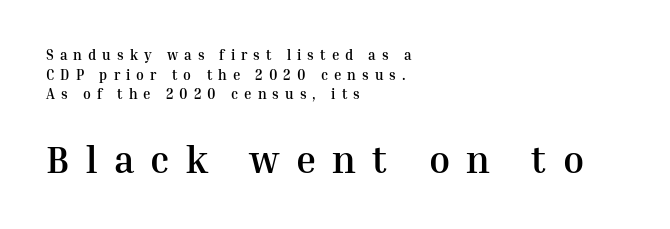
Every row of glyphs begins at an identical x-position on the left. Think of a printed novel: that variable character pitch is what you see here. Descender tails drop into unmarked territory. Substantial extra tracking has been applied to these lines. A typesetter would label this face a serif.
